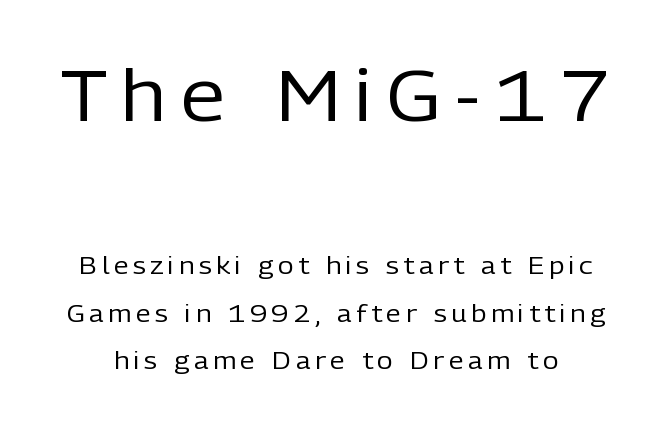
These lines are rendered in a variable-pitch font. Examine the stroke ends and you'll find no serifs. Spacing between characters has been opened up far beyond the box default. A quiet, ordinary-to-light weight characterises the typeface. Posture: upright roman.
